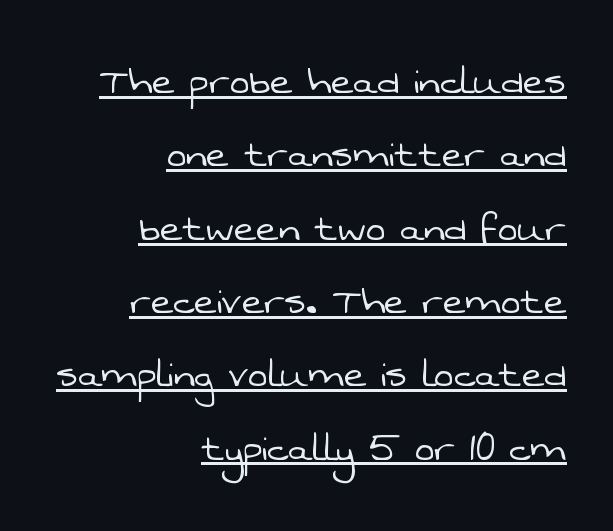
No feet cap the strokes, marking this as sans-serif type. Think standard paragraph weight, or any step lighter than that. In designer terms, the underline attribute is active on this setting. You could not count columns in this text — the font is proportionally spaced. The ragged edge is on the left, which tells us the setting is flush right. This block has exactly the height ordinary leading produces.
